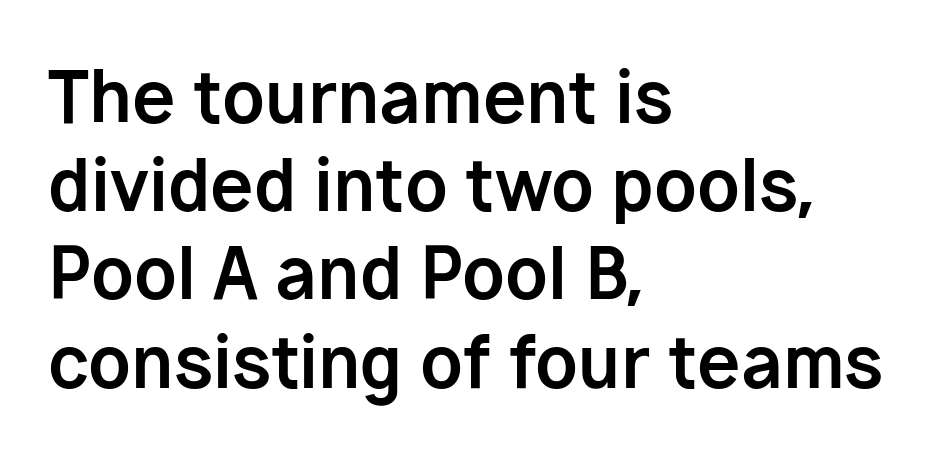
Q: Is the text bold? A: Yes.
Q: Is the text italic (slanted)? A: No, it is upright.
Q: Is the typeface a serif or a sans-serif typeface? A: Sans-serif.
Q: Is the text underlined? A: No.
Q: How is the paragraph aligned? A: Left-aligned.
Q: Is the spacing between letters normal or unusually wide? A: Normal.
Q: Is the spacing between lines tight, normal or loose? A: Normal.
Q: Width (condensed, normal, or wide)? A: Normal.
Q: Stroke contrast? A: Low.
Q: x-height? A: Medium.
Q: Monospaced? A: No.
